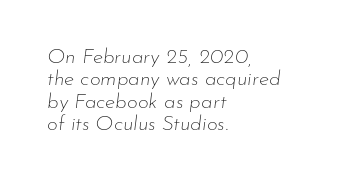
The image shows 21 px text type, italic (leaning right); set left-aligned, tight line spacing (1.07x), normal letter spacing, not underlined.
